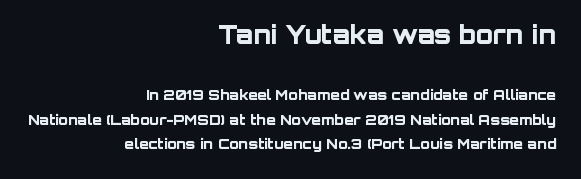
Q: Is the text bold? A: Yes.
Q: Is the text italic (slanted)? A: No, it is upright.
Q: Is the text underlined? A: No.
Q: How is the paragraph aligned? A: Right-aligned.
Q: Is the spacing between letters normal or unusually wide? A: Normal.
Q: Which block of text is set in a larger size, the first (top) or the second (bottom)? A: The first (top) one.
